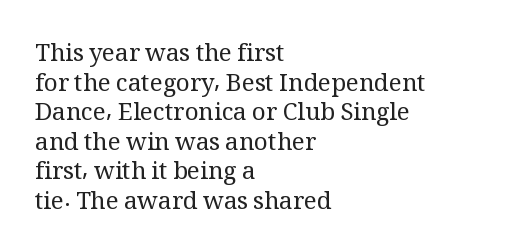
Q: Is the text bold? A: No.
Q: Is the text italic (slanted)? A: No, it is upright.
Q: Is the text underlined? A: No.
Q: How is the paragraph aligned? A: Left-aligned.
Q: Is the spacing between letters normal or unusually wide? A: Normal.
